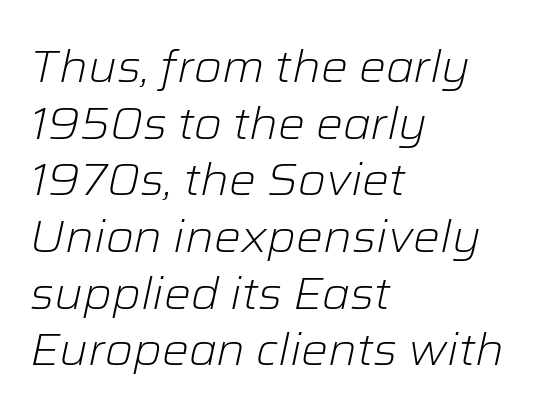
{"italic": "yes", "lean": "right", "slant_degrees": 12, "bold": "no", "weight": "light", "width": "normal", "stroke_contrast": "low", "x_height": "medium", "monospaced": "no", "underline": "no", "align": "left", "line_spacing": "normal", "line_spacing_ratio": 1.26, "letter_spacing": "normal", "letter_spacing_em": 0.0, "glyph_px": 45}
